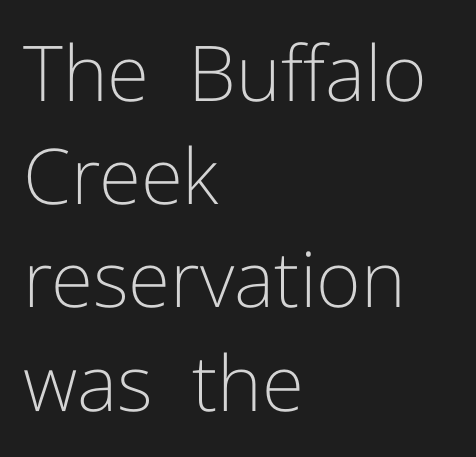
The image shows 77 px light sans-serif type, upright; set left-aligned, normal line spacing (1.34x), normal letter spacing, not underlined; low stroke contrast and a medium x-height.
